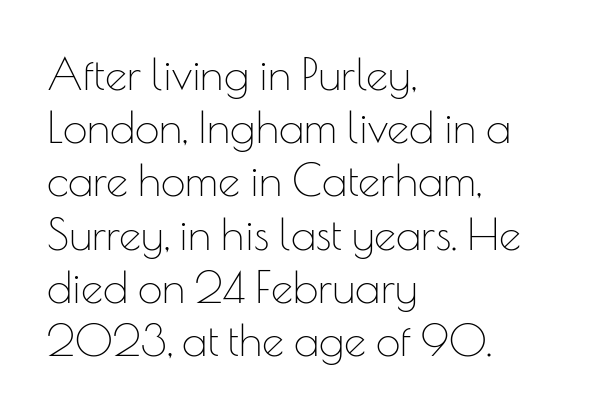
Q: Is the text bold? A: No.
Q: Is the text italic (slanted)? A: No, it is upright.
Q: Is the typeface a serif or a sans-serif typeface? A: Sans-serif.
Q: Is the text underlined? A: No.
Q: How is the paragraph aligned? A: Left-aligned.
Q: Is the spacing between letters normal or unusually wide? A: Normal.
Q: Width (condensed, normal, or wide)? A: Normal.
Q: Stroke contrast? A: Low.
Q: x-height? A: Small.
Q: Monospaced? A: No.
